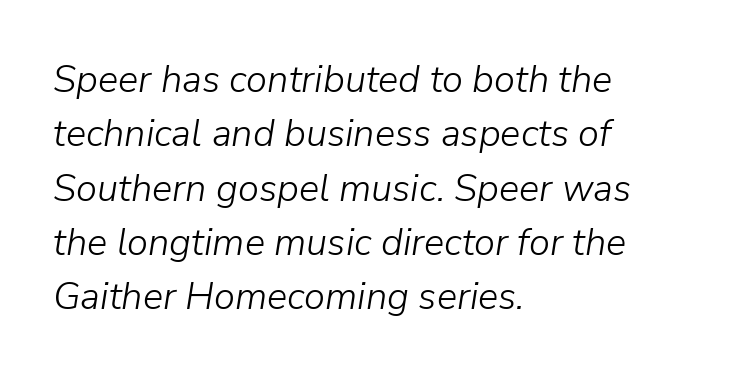
Q: Is the text bold? A: No.
Q: Is the text italic (slanted)? A: Yes, it leans right by about 9 degrees.
Q: Is the text underlined? A: No.
Q: How is the paragraph aligned? A: Left-aligned.
Q: Is the spacing between letters normal or unusually wide? A: Normal.
Q: Is the spacing between lines tight, normal or loose? A: Normal.
Q: Width (condensed, normal, or wide)? A: Normal.
Q: Stroke contrast? A: Low.
Q: x-height? A: Medium.
Q: Monospaced? A: No.
